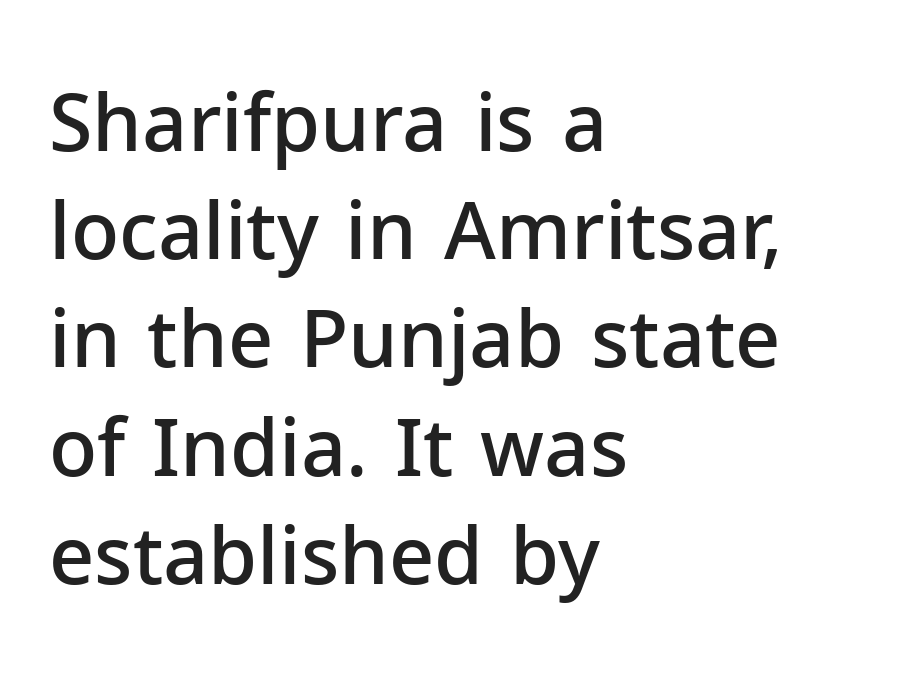
The image shows 79 px semibold sans-serif type, upright; set left-aligned, normal line spacing (1.37x), normal letter spacing, not underlined; low stroke contrast and a medium x-height.
